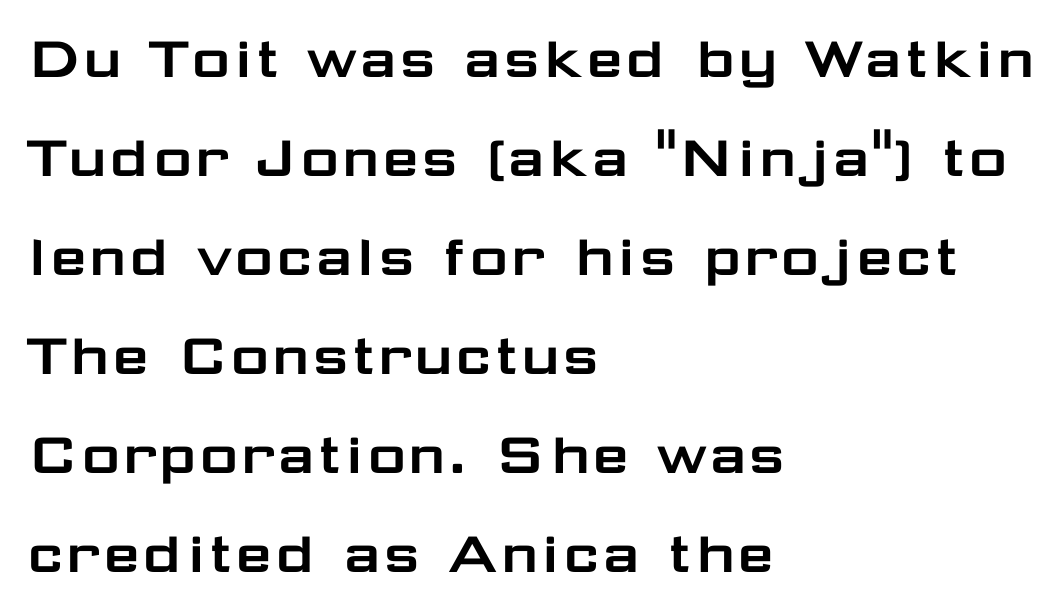
The image shows 66 px wide sans-serif type, upright; set left-aligned, normal line spacing (1.5x), normal letter spacing, not underlined; low stroke contrast and a medium x-height.
